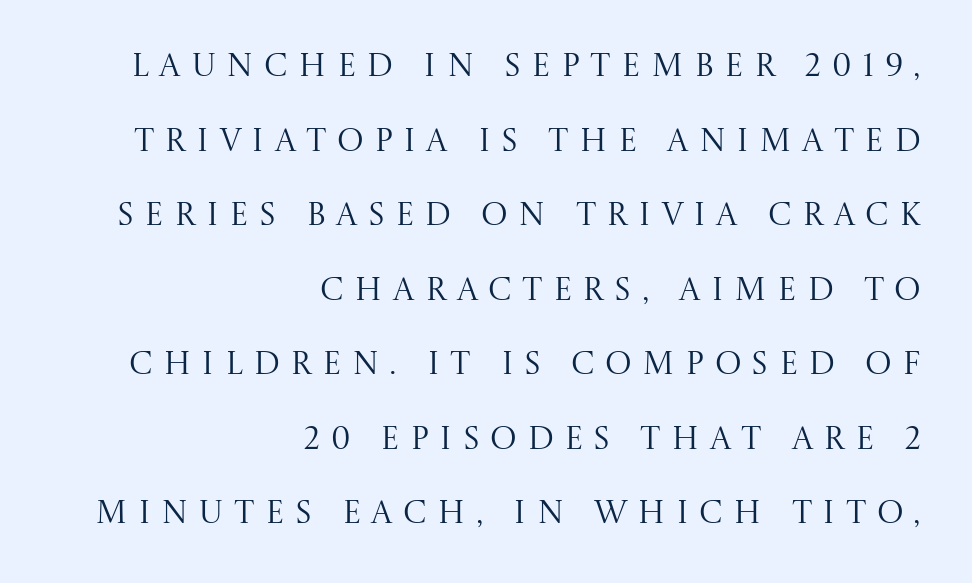
{"serif": "yes", "italic": "no", "bold": "no", "weight": "regular", "width": "normal", "stroke_contrast": "medium", "x_height": "large", "monospaced": "no", "underline": "no", "align": "right", "line_spacing": "loose", "line_spacing_ratio": 2.33, "letter_spacing": "wide", "letter_spacing_em": 0.32, "glyph_px": 32}
